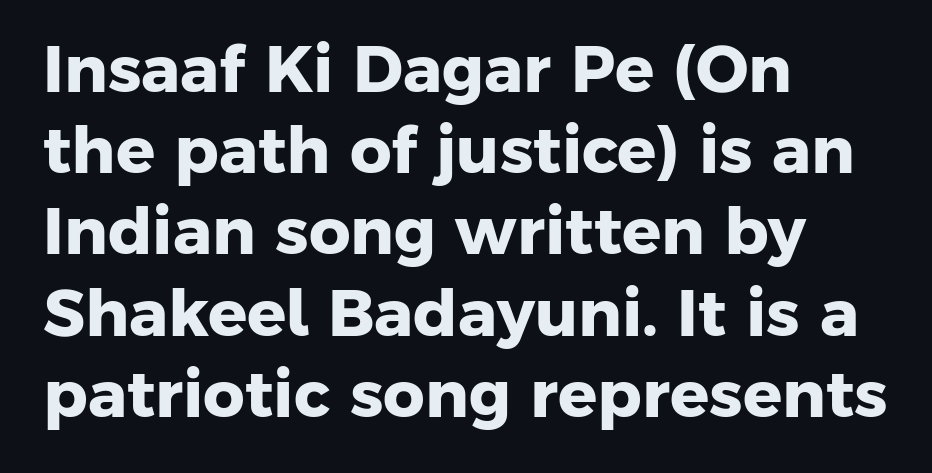
Layout note: lines flush left. The strip under each line holds only bare page. Caption: bold face, heavy strokes. Summary of vertical rhythm: regular, with standard interline spacing. Regarding serifs, this sample does without them. The letterforms sit shoulder to shoulder at normal distance.
